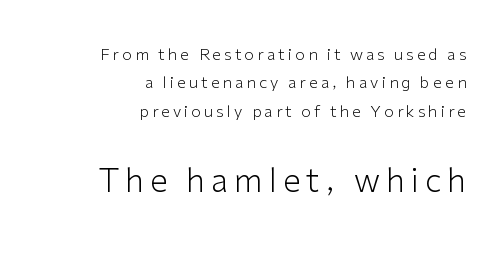
Ascenders rise straight up at ninety degrees. Descenders hang freely into open space. The designer went with a sans here, leaving each stem footless. Of the two passages, the one underneath uses the larger point size. No letter is thick-stroked: the sample isn't bold. Horizontally, the lines are justified to the trailing edge only.
